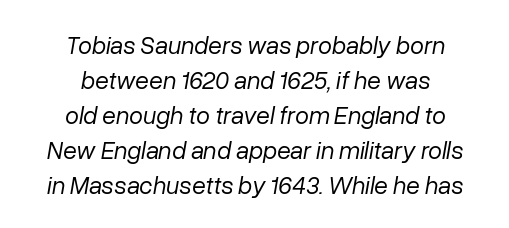
The space directly below the letters is spotless. The type is set solid horizontally, with unmodified tracking. A normal amount of white space separates one row of letters from the next. These lines stack symmetrically, like a column narrowing and widening about its center. Yep, that's italic — everything's leaning. Nothing heavy about these letters — not bold at all.
